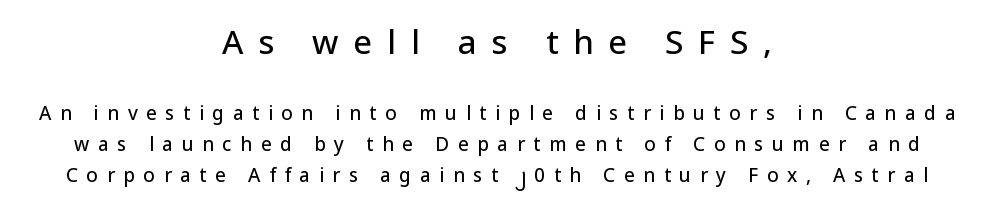
Q: Is the text italic (slanted)? A: No, it is upright.
Q: Is the typeface a serif or a sans-serif typeface? A: Sans-serif.
Q: Is the text underlined? A: No.
Q: How is the paragraph aligned? A: Centered.
Q: Is the spacing between letters normal or unusually wide? A: Unusually wide.
Q: Is the spacing between lines tight, normal or loose? A: Normal.
Q: Which block of text is set in a larger size, the first (top) or the second (bottom)? A: The first (top) one.
Q: Width (condensed, normal, or wide)? A: Normal.
Q: Stroke contrast? A: Low.
Q: x-height? A: Medium.
Q: Monospaced? A: No.
